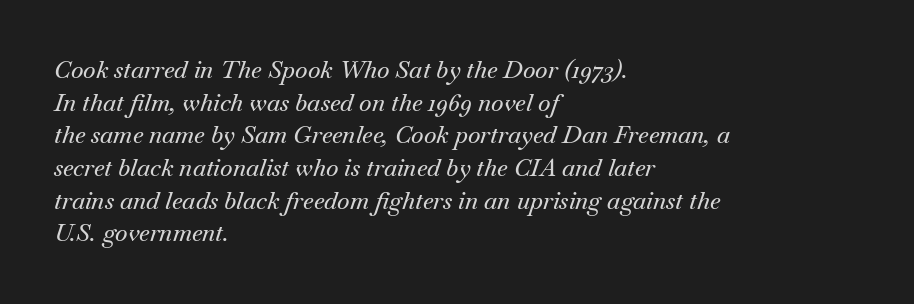
The face used here is rendered with its standard letterfit. The paragraph shown leans on its left margin. The passage shown leans; its letterforms are oblique. Baseline-to-baseline distance is the conventional proportion of letter height. Clear beneath every line of the passage.
